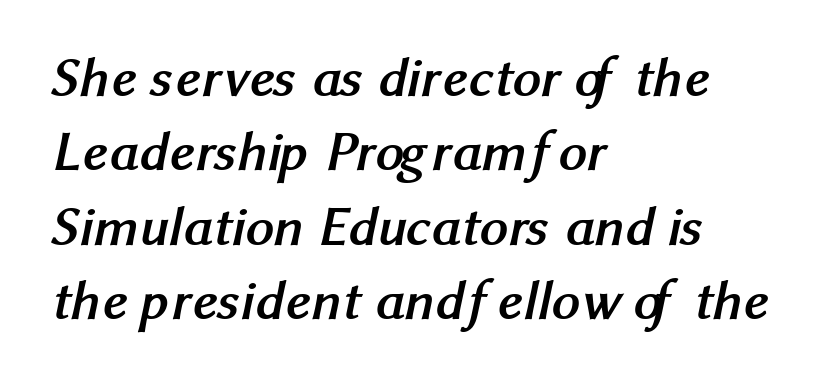
The image shows 56 px semibold sans-serif type; set left-aligned, normal line spacing (1.33x), normal letter spacing, not underlined; medium stroke contrast and a medium x-height.
